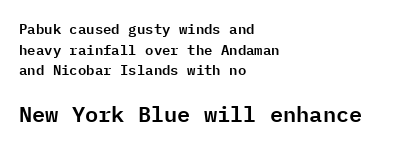
Q: Is the text italic (slanted)? A: No, it is upright.
Q: Is the text underlined? A: No.
Q: How is the paragraph aligned? A: Left-aligned.
Q: Is the spacing between letters normal or unusually wide? A: Normal.
Q: Is the spacing between lines tight, normal or loose? A: Normal.
Q: Which block of text is set in a larger size, the first (top) or the second (bottom)? A: The second (bottom) one.
